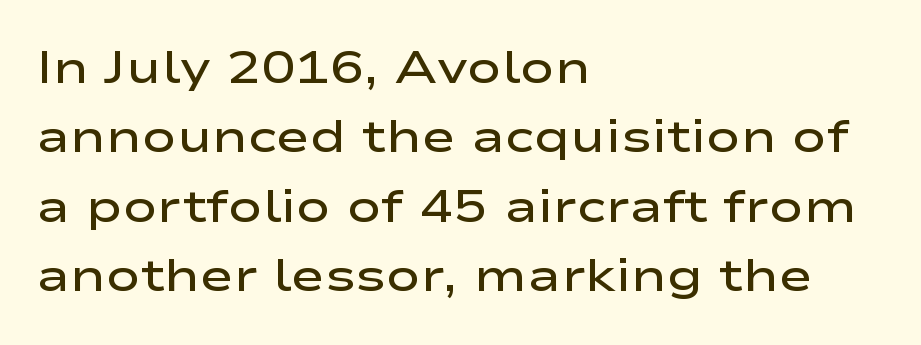
{"serif": "no", "italic": "no", "bold": "semi", "weight": "semibold", "width": "wide", "stroke_contrast": "low", "x_height": "medium", "monospaced": "no", "underline": "no", "align": "left", "line_spacing": "normal", "line_spacing_ratio": 1.51, "letter_spacing": "normal", "letter_spacing_em": 0.0, "glyph_px": 46}
